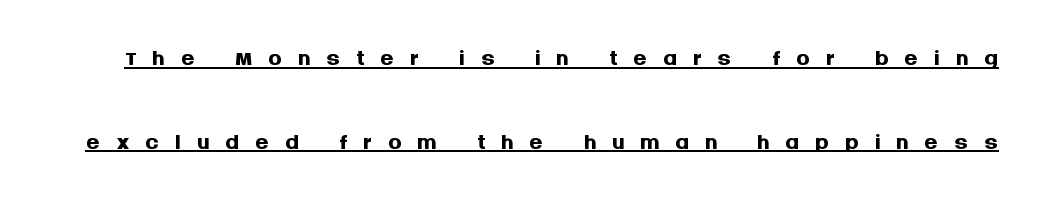
{"serif": "no", "italic": "no", "bold": "yes", "weight": "semibold", "width": "normal", "stroke_contrast": "medium", "x_height": "large", "monospaced": "no", "underline": "yes", "line_spacing": "loose", "line_spacing_ratio": 2.46, "letter_spacing": "wide", "letter_spacing_em": 0.46, "glyph_px": 34}
